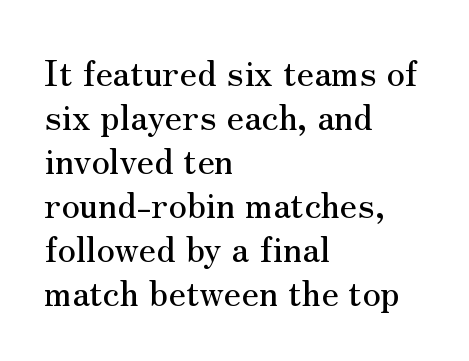
A roman cut, with each character standing at attention. Decoration check: the copy has no underline. The rendering keeps characters at their native spacing. Here the designer chose a conventional face with non-uniform glyph widths. Alignment: flush left.
